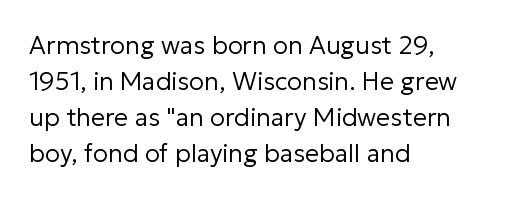
The rendering anchors every line to the left-hand side. Words appear dense and cohesive because spacing is normal. Does the leading feel generous? No, just average. A quiet, ordinary-to-light weight characterises the typeface.
